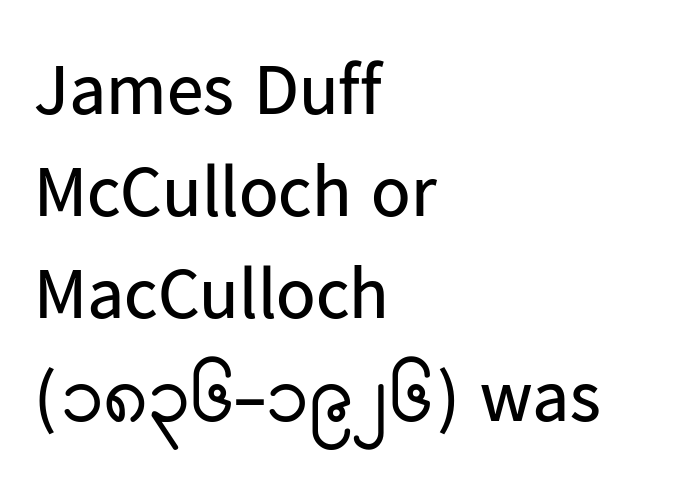
{"serif": "no", "italic": "no", "bold": "no", "weight": "regular", "width": "normal", "stroke_contrast": "low", "x_height": "medium", "monospaced": "no", "underline": "no", "align": "left", "line_spacing": "normal", "line_spacing_ratio": 1.4, "letter_spacing": "normal", "letter_spacing_em": 0.0, "glyph_px": 73}
